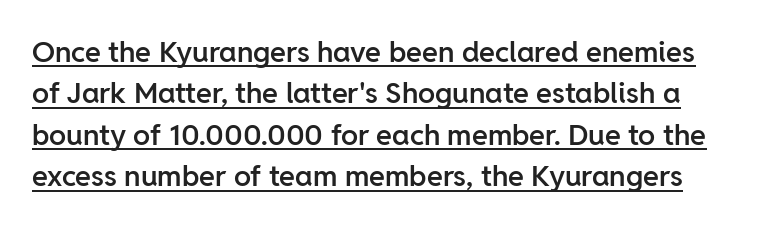
Q: Is the text bold? A: Semi-bold.
Q: Is the text italic (slanted)? A: No, it is upright.
Q: Is the typeface a serif or a sans-serif typeface? A: Sans-serif.
Q: Is the text underlined? A: Yes.
Q: Is the spacing between letters normal or unusually wide? A: Normal.
Q: Is the spacing between lines tight, normal or loose? A: Normal.
Q: Width (condensed, normal, or wide)? A: Normal.
Q: Stroke contrast? A: Low.
Q: x-height? A: Medium.
Q: Monospaced? A: No.
